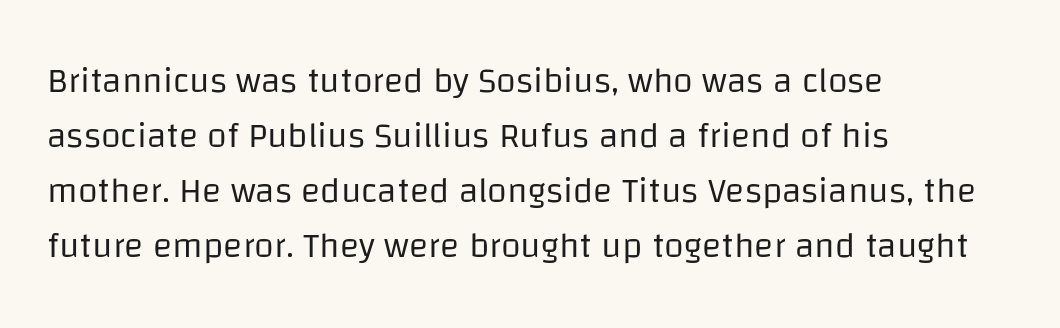
Q: Is the text bold? A: No.
Q: Is the text italic (slanted)? A: No, it is upright.
Q: Is the typeface a serif or a sans-serif typeface? A: Sans-serif.
Q: Is the text underlined? A: No.
Q: How is the paragraph aligned? A: Left-aligned.
Q: Is the spacing between letters normal or unusually wide? A: Normal.
Q: Is the spacing between lines tight, normal or loose? A: Normal.
Q: Width (condensed, normal, or wide)? A: Normal.
Q: Stroke contrast? A: Low.
Q: x-height? A: Large.
Q: Monospaced? A: No.
